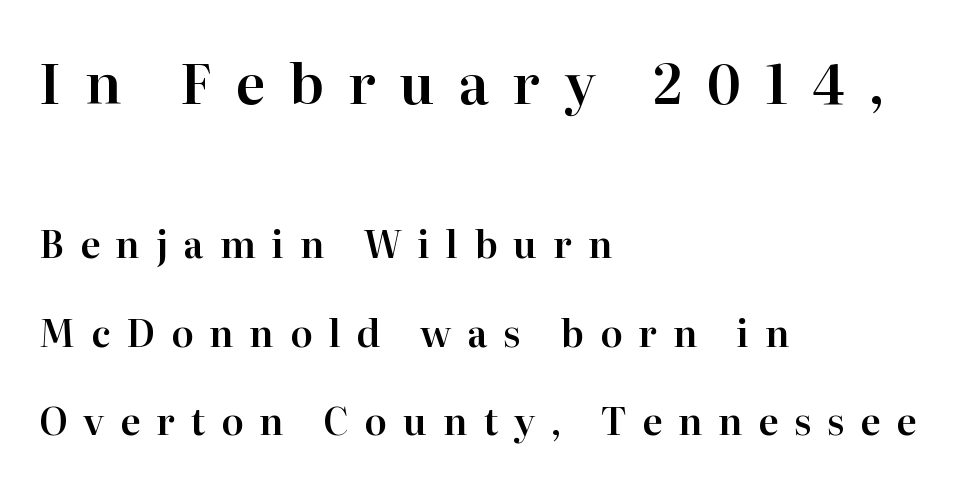
The text block is weighted toward the left margin, trailing off unevenly rightward. Posture: vertical. Block one is the big one; block two sits smaller underneath. Decoration check: the copy has no underline. A typesetter would call this leading open, well beyond the default. Is this a sans? No — the strokes have serifs.
